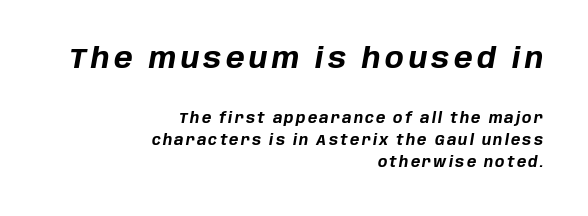
The font is running at its bold setting. How would I describe the line gaps? Plain and ordinary. Here the designer chose a conventional face with non-uniform glyph widths. Line ends are locked; line starts wander. Each row of text sits above clean, open space. Designer's note — italics engaged.
